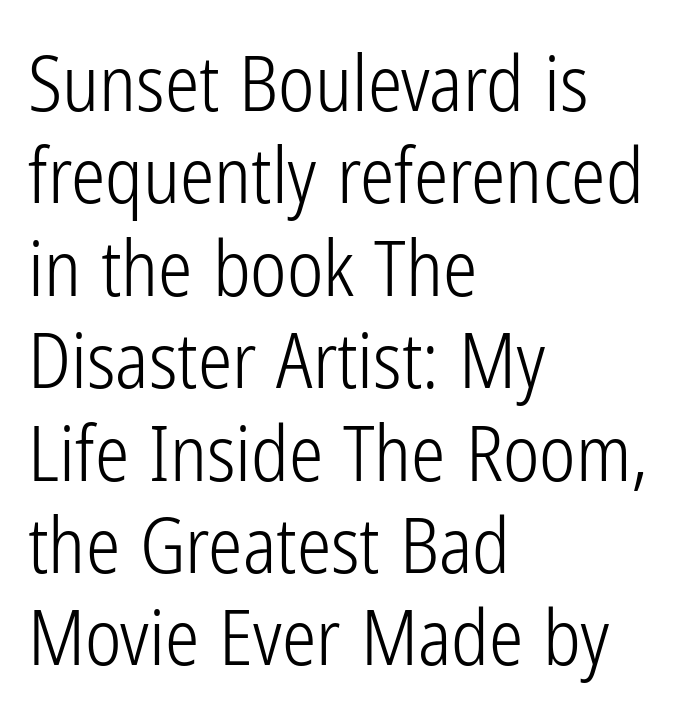
The letters stand upright; this is a roman face. The letterforms sit at book weight or below. Descenders hang freely into open space. Examine the stroke ends and you'll find no serifs.
